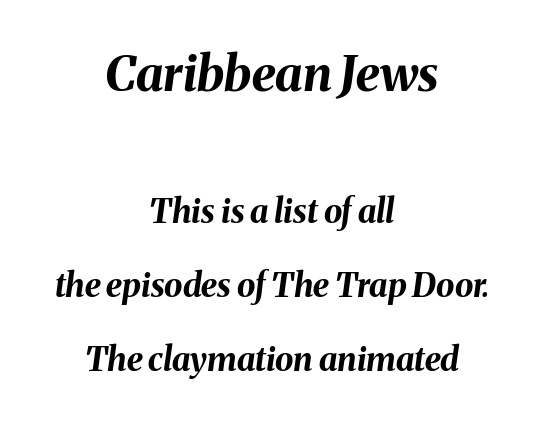
Q: Is the text bold? A: Yes.
Q: Is the text italic (slanted)? A: Yes, it leans right by about 8 degrees.
Q: Is the text underlined? A: No.
Q: How is the paragraph aligned? A: Centered.
Q: Is the spacing between letters normal or unusually wide? A: Normal.
Q: Is the spacing between lines tight, normal or loose? A: Loose.
Q: Which block of text is set in a larger size, the first (top) or the second (bottom)? A: The first (top) one.
Q: Width (condensed, normal, or wide)? A: Normal.
Q: Stroke contrast? A: Medium.
Q: x-height? A: Medium.
Q: Monospaced? A: No.
